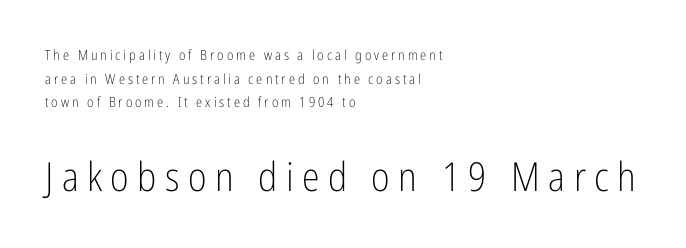
The image shows 40 px light, condensed sans-serif type, upright; set left-aligned, normal line spacing (1.68x), unusually wide letter spacing (+0.21 em), not underlined; the second (bottom) block is 2.86x larger; low stroke contrast and a medium x-height.
